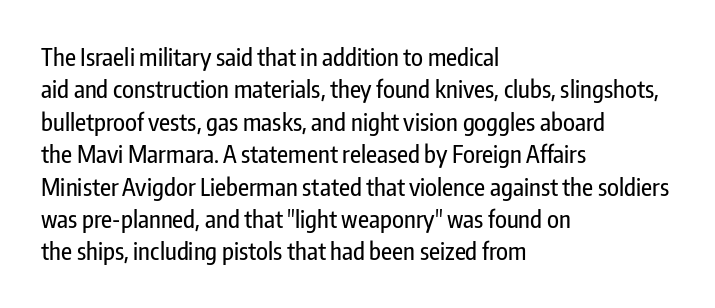
Q: Is the text italic (slanted)? A: No, it is upright.
Q: Is the text underlined? A: No.
Q: How is the paragraph aligned? A: Left-aligned.
Q: Is the spacing between letters normal or unusually wide? A: Normal.
Q: Is the spacing between lines tight, normal or loose? A: Normal.
